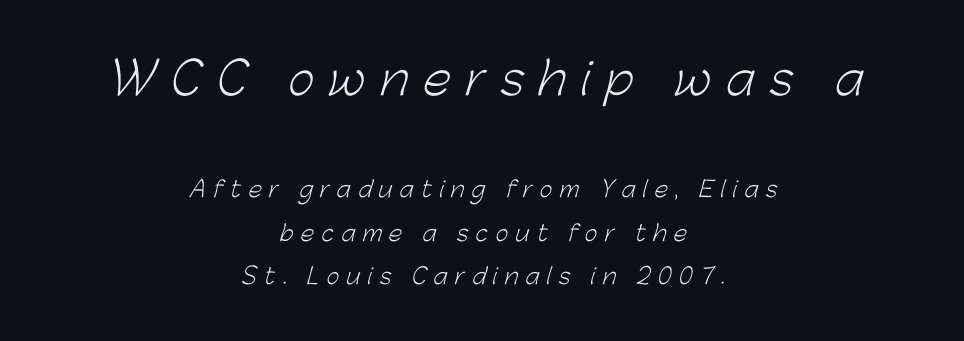
{"serif": "no", "bold": "no", "weight": "light", "width": "normal", "stroke_contrast": "low", "x_height": "medium", "monospaced": "no", "underline": "no", "align": "center", "line_spacing": "loose", "line_spacing_ratio": 1.98, "letter_spacing": "wide", "letter_spacing_em": 0.33, "larger_block": "first", "size_ratio": 2.05, "glyph_px": 45}
